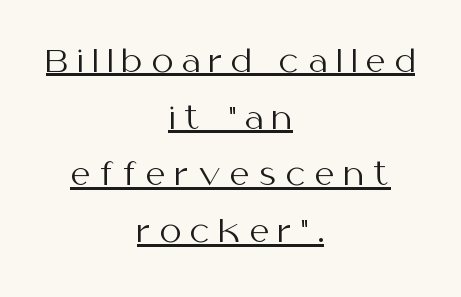
{"serif": "no", "italic": "no", "bold": "no", "weight": "regular", "width": "normal", "stroke_contrast": "medium", "x_height": "medium", "monospaced": "no", "underline": "yes", "align": "center", "line_spacing_ratio": 1.83, "letter_spacing": "wide", "letter_spacing_em": 0.29, "glyph_px": 31}
